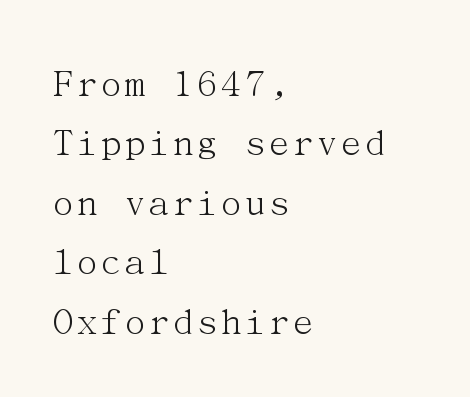
The image shows 41 px light serif type, upright; set left-aligned, normal line spacing (1.45x), normal letter spacing, not underlined; medium stroke contrast and a medium x-height.
